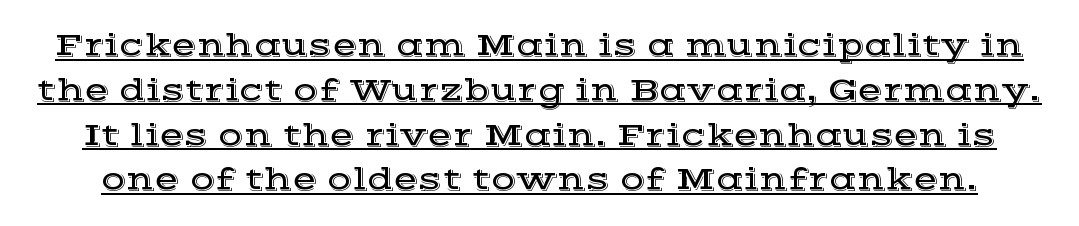
{"serif": "yes", "italic": "no", "width": "wide", "x_height": "medium", "monospaced": "no", "underline": "yes", "line_spacing": "normal", "line_spacing_ratio": 1.4, "letter_spacing": "normal", "letter_spacing_em": 0.0, "glyph_px": 32}
